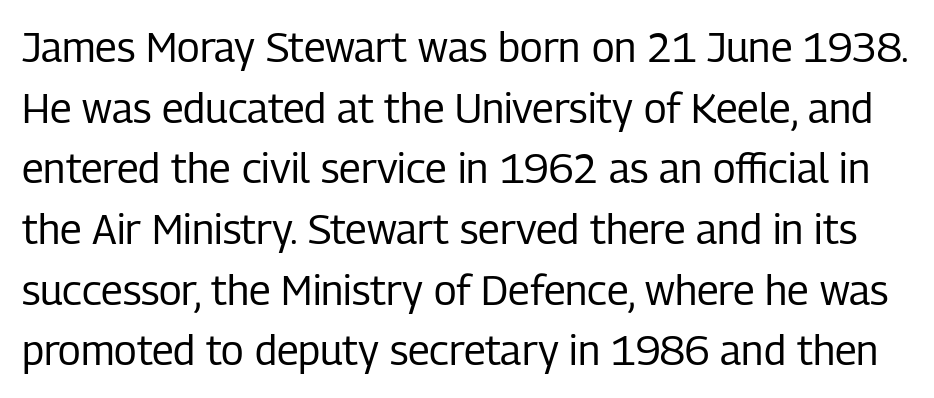
Q: Is the text bold? A: No.
Q: Is the text italic (slanted)? A: No, it is upright.
Q: Is the typeface a serif or a sans-serif typeface? A: Sans-serif.
Q: Is the text underlined? A: No.
Q: Is the spacing between letters normal or unusually wide? A: Normal.
Q: Is the spacing between lines tight, normal or loose? A: Normal.
Q: Width (condensed, normal, or wide)? A: Condensed.
Q: Stroke contrast? A: Low.
Q: x-height? A: Medium.
Q: Monospaced? A: No.
